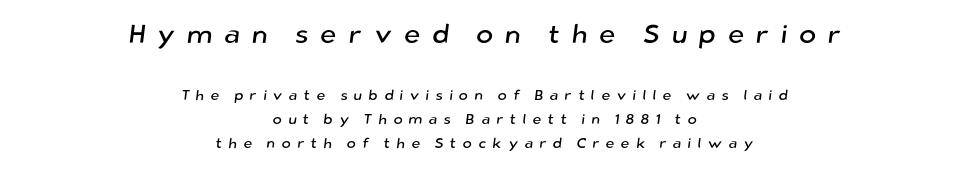
{"underline": "no", "align": "center", "line_spacing_ratio": 1.72, "letter_spacing": "wide", "letter_spacing_em": 0.45, "larger_block": "first", "size_ratio": 1.86, "glyph_px": 26}
